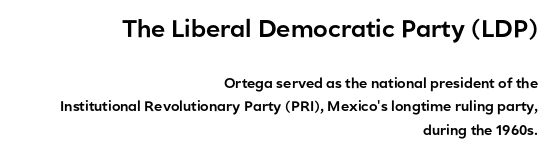
The image shows 24 px text type, upright; set right-aligned, normal line spacing (1.66x), normal letter spacing, not underlined; the first (top) block is 1.71x larger.
